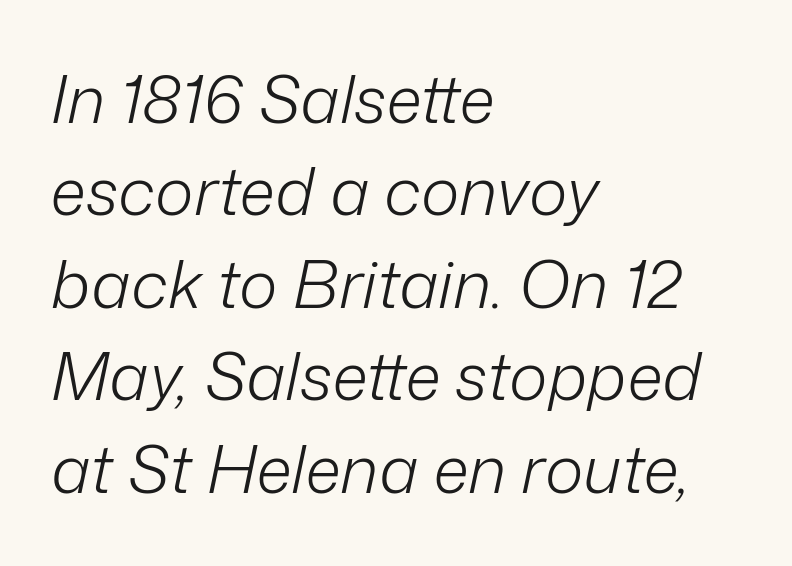
{"italic": "yes", "lean": "right", "slant_degrees": 12, "bold": "no", "weight": "light", "width": "normal", "stroke_contrast": "low", "x_height": "medium", "monospaced": "no", "underline": "no", "align": "left", "line_spacing": "normal", "line_spacing_ratio": 1.4, "letter_spacing": "normal", "letter_spacing_em": 0.0, "glyph_px": 66}
